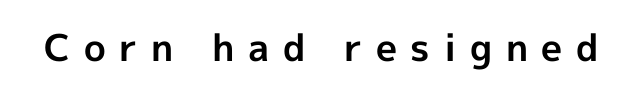
No word sits above an underline. Typographically, this falls in the sans-serif category. Looks like regular typesetting: each glyph gets only the width it needs. You can tell it's not italic because the verticals are truly vertical.
